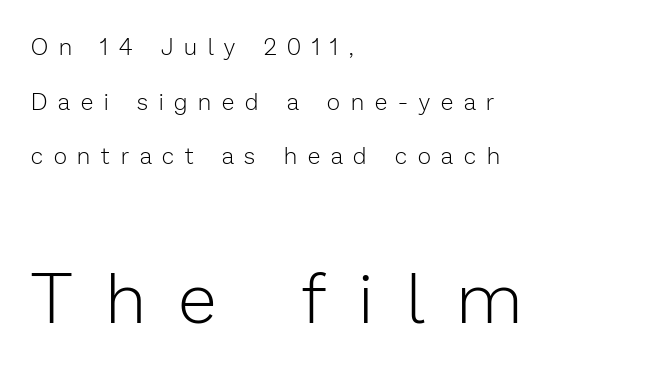
The image shows 70 px light sans-serif type, upright; set left-aligned, loose line spacing (2.38x), unusually wide letter spacing (+0.48 em), not underlined; the second (bottom) block is 3.04x larger; low stroke contrast and a medium x-height.
